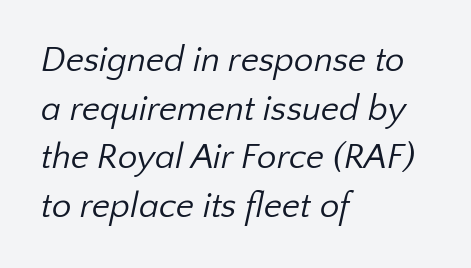
{"serif": "no", "bold": "no", "weight": "regular", "width": "normal", "stroke_contrast": "low", "x_height": "medium", "monospaced": "no", "underline": "no", "align": "left", "line_spacing": "normal", "line_spacing_ratio": 1.39, "letter_spacing": "normal", "letter_spacing_em": 0.0, "glyph_px": 35}
